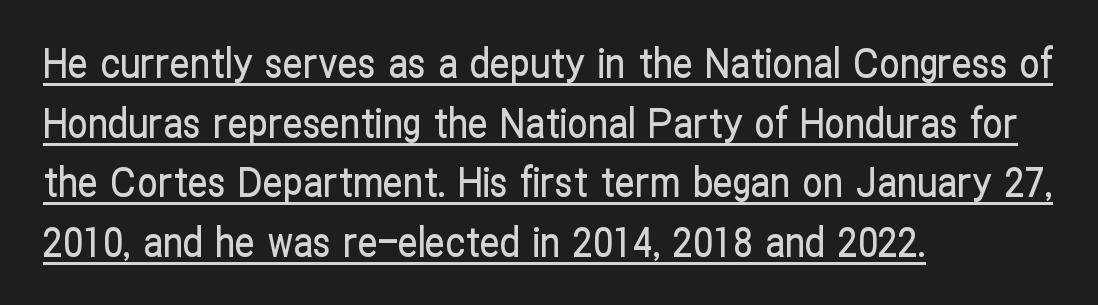
{"serif": "no", "italic": "no", "width": "condensed", "stroke_contrast": "low", "x_height": "medium", "monospaced": "no", "underline": "yes", "align": "left", "line_spacing": "normal", "line_spacing_ratio": 1.49, "letter_spacing": "normal", "letter_spacing_em": 0.0, "glyph_px": 40}
